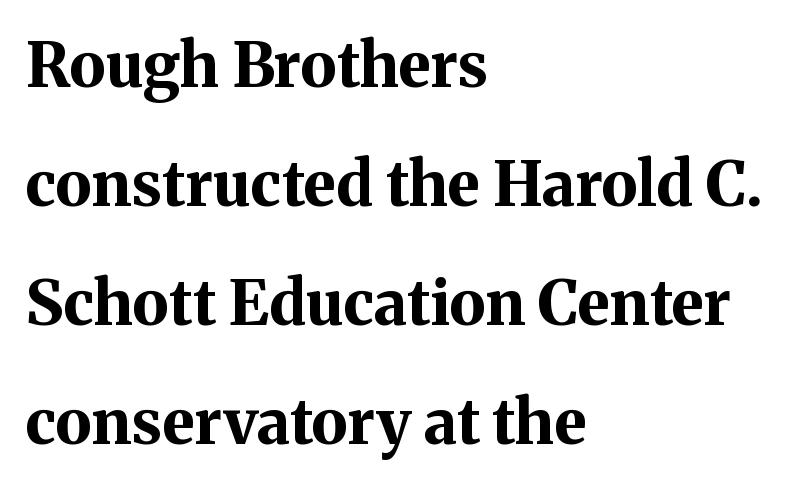
A typesetter would call this leading open, well beyond the default. When letters stand straight like this, we call the style roman or upright. Type without underlining. Typesetter's note: full bold, strokes at maximum text heaviness. Does the copy run flush right? No — it runs flush left.
